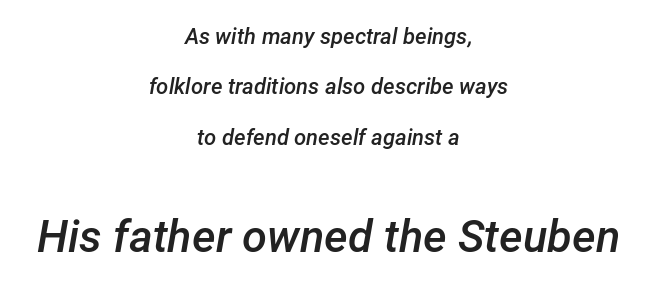
Observe the lean: these are italic letterforms. The passage shown is semibold, sitting just below true bold. The compositor balanced each line on the midline. The lower block of text is set noticeably larger than the block above it.
